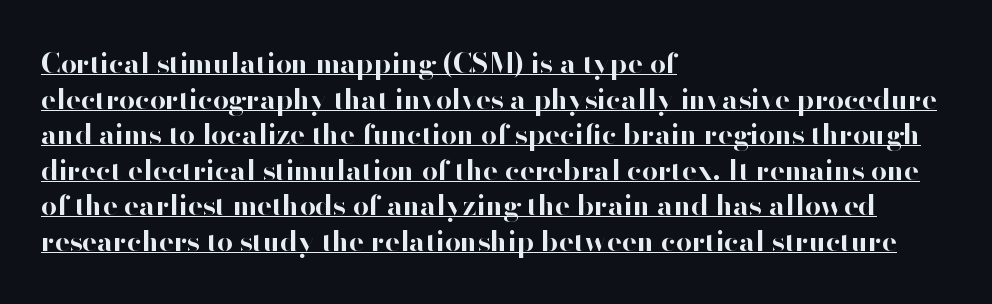
{"serif": "no", "italic": "no", "bold": "yes", "weight": "bold", "width": "normal", "stroke_contrast": "high", "x_height": "small", "monospaced": "no", "underline": "yes", "align": "left", "line_spacing": "normal", "line_spacing_ratio": 1.27, "letter_spacing": "normal", "letter_spacing_em": 0.0, "glyph_px": 28}
